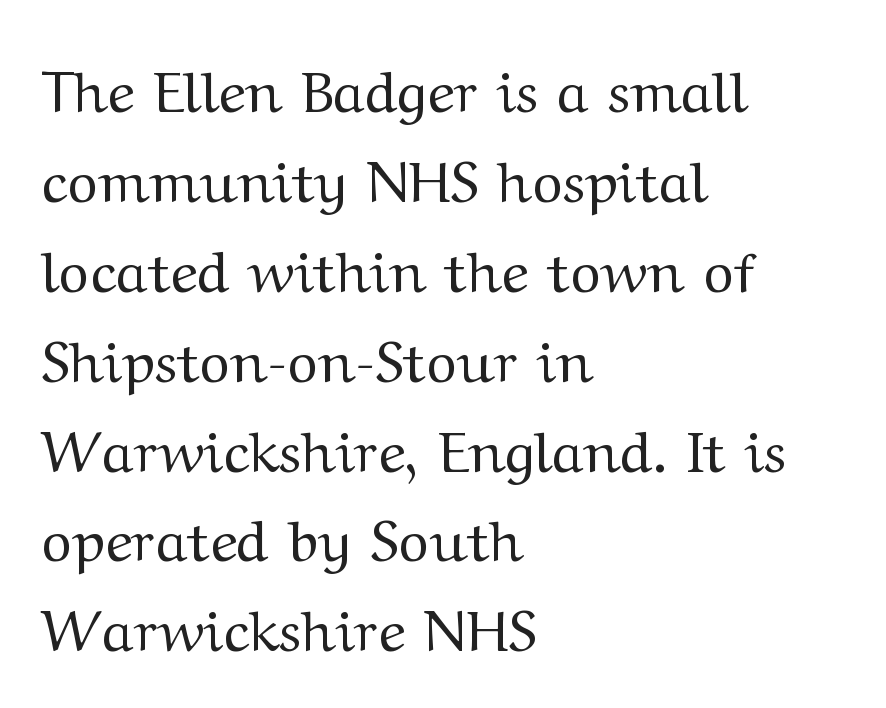
{"serif": "yes", "italic": "no", "bold": "no", "weight": "regular", "width": "wide", "stroke_contrast": "medium", "x_height": "medium", "monospaced": "no", "underline": "no", "align": "left", "line_spacing": "normal", "line_spacing_ratio": 1.55, "letter_spacing": "normal", "letter_spacing_em": 0.0, "glyph_px": 58}
